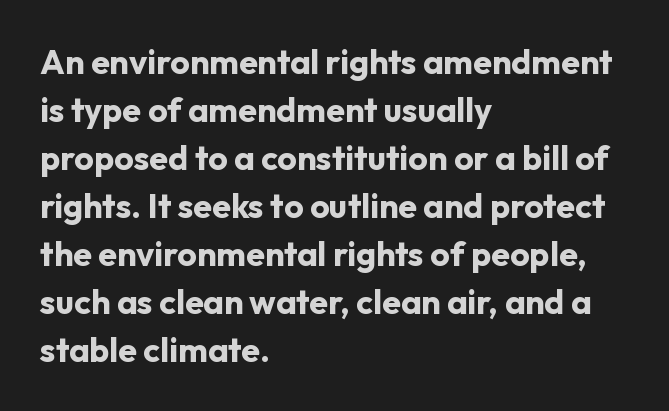
Q: Is the text bold? A: Yes.
Q: Is the text italic (slanted)? A: No, it is upright.
Q: Is the typeface a serif or a sans-serif typeface? A: Sans-serif.
Q: Is the text underlined? A: No.
Q: How is the paragraph aligned? A: Left-aligned.
Q: Is the spacing between letters normal or unusually wide? A: Normal.
Q: Is the spacing between lines tight, normal or loose? A: Normal.
Q: Width (condensed, normal, or wide)? A: Normal.
Q: Stroke contrast? A: Low.
Q: x-height? A: Medium.
Q: Monospaced? A: No.
